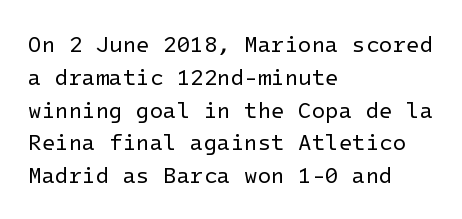
The image shows 22 px text type, upright; set left-aligned, normal line spacing (1.49x), normal letter spacing, not underlined.
